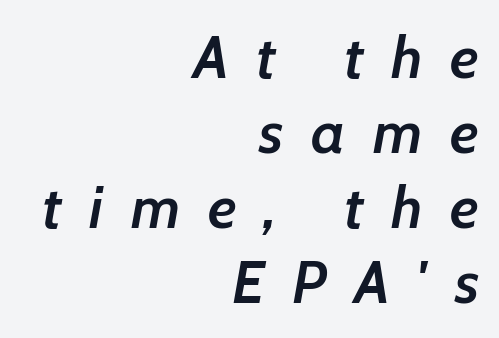
{"italic": "yes", "lean": "right", "slant_degrees": 7, "bold": "semi", "weight": "semibold", "width": "normal", "stroke_contrast": "low", "x_height": "medium", "monospaced": "no", "underline": "no", "align": "right", "line_spacing": "normal", "line_spacing_ratio": 1.25, "letter_spacing": "wide", "letter_spacing_em": 0.46, "glyph_px": 60}
